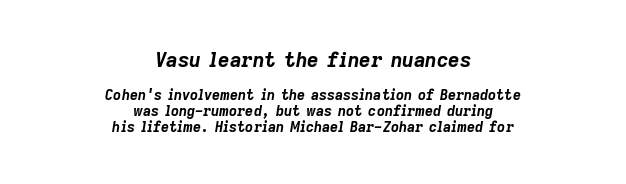
{"italic": "yes", "lean": "right", "slant_degrees": 9, "bold": "yes", "underline": "no", "align": "center", "line_spacing": "tight", "line_spacing_ratio": 1.15, "letter_spacing": "normal", "letter_spacing_em": 0.0, "larger_block": "first", "size_ratio": 1.43, "glyph_px": 20}
